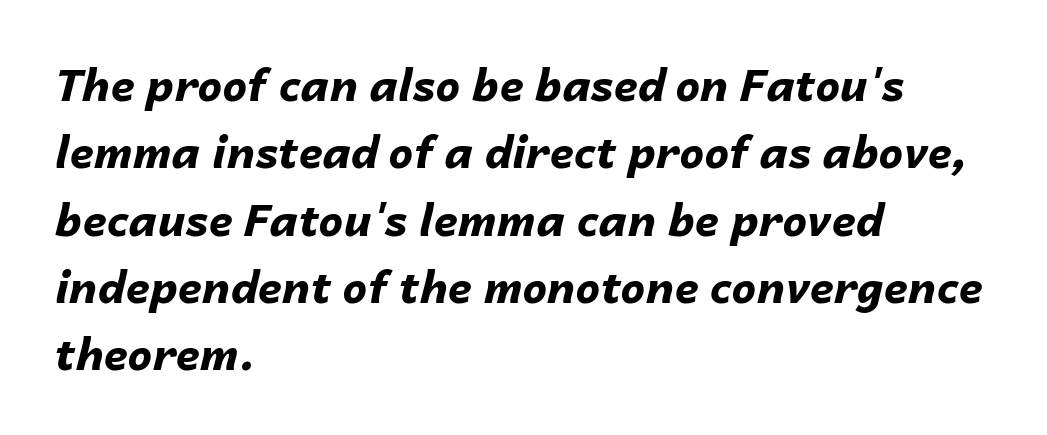
{"italic": "yes", "lean": "right", "slant_degrees": 14, "bold": "yes", "weight": "bold", "width": "normal", "stroke_contrast": "low", "x_height": "medium", "monospaced": "no", "underline": "no", "align": "left", "line_spacing": "normal", "line_spacing_ratio": 1.53, "letter_spacing": "normal", "letter_spacing_em": 0.0, "glyph_px": 44}
